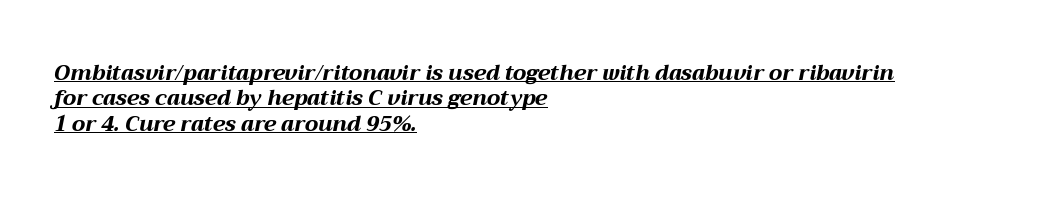
Q: Is the text bold? A: Yes.
Q: Is the text italic (slanted)? A: Yes, it leans right by about 12 degrees.
Q: Is the text underlined? A: Yes.
Q: How is the paragraph aligned? A: Left-aligned.
Q: Is the spacing between letters normal or unusually wide? A: Normal.
